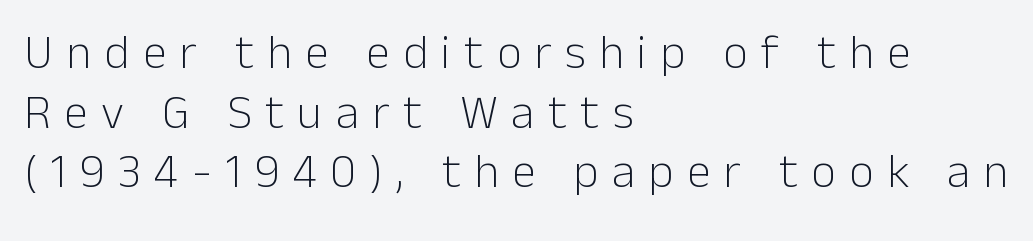
{"serif": "no", "italic": "no", "bold": "no", "weight": "light", "width": "normal", "stroke_contrast": "low", "x_height": "medium", "monospaced": "no", "underline": "no", "align": "left", "line_spacing_ratio": 1.24, "letter_spacing": "wide", "letter_spacing_em": 0.28, "glyph_px": 48}
